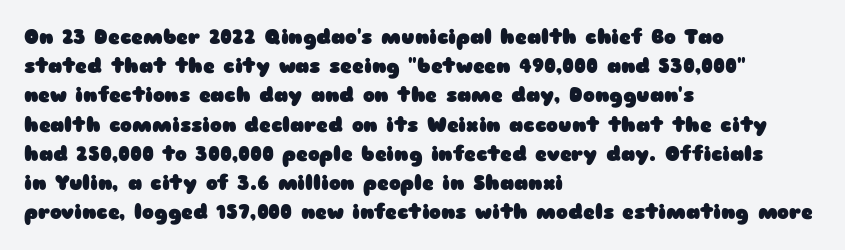
{"italic": "no", "bold": "yes", "underline": "no", "align": "left", "line_spacing": "normal", "line_spacing_ratio": 1.46, "letter_spacing": "normal", "letter_spacing_em": 0.0, "glyph_px": 20}
